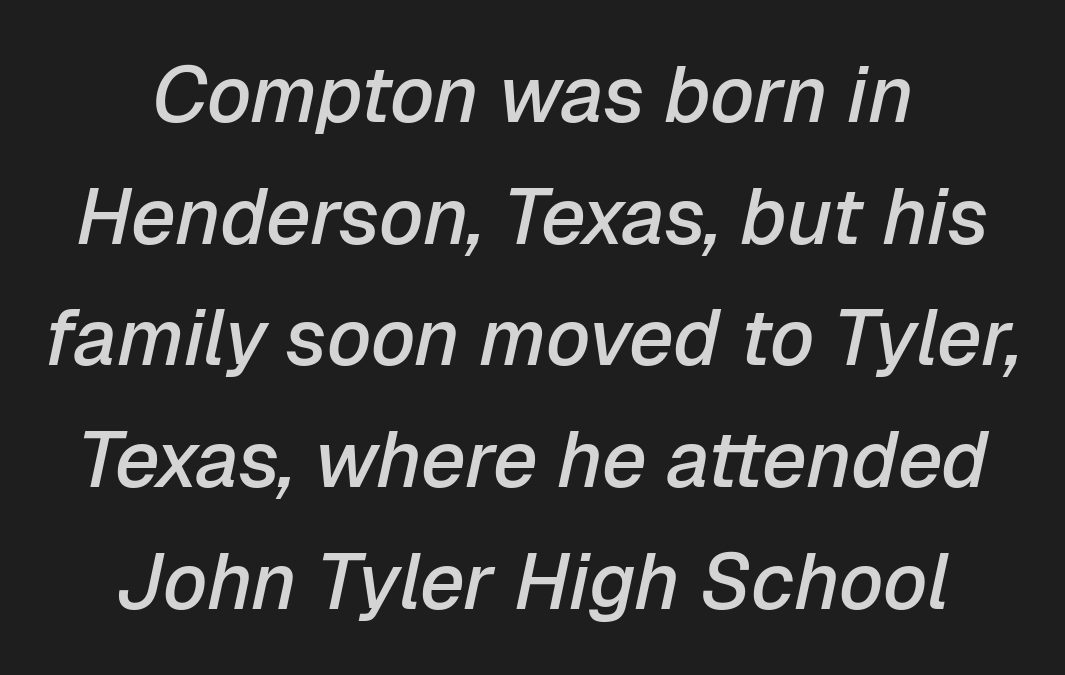
{"italic": "yes", "lean": "right", "slant_degrees": 12, "bold": "semi", "weight": "semibold", "width": "normal", "stroke_contrast": "low", "x_height": "medium", "monospaced": "no", "underline": "no", "align": "center", "line_spacing": "normal", "line_spacing_ratio": 1.54, "letter_spacing": "normal", "letter_spacing_em": 0.0, "glyph_px": 79}
